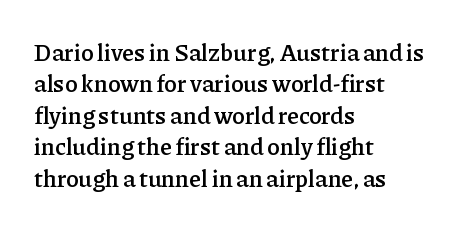
Q: Is the text bold? A: Semi-bold.
Q: Is the text italic (slanted)? A: No, it is upright.
Q: Is the text underlined? A: No.
Q: How is the paragraph aligned? A: Left-aligned.
Q: Is the spacing between letters normal or unusually wide? A: Normal.
Q: Is the spacing between lines tight, normal or loose? A: Normal.
